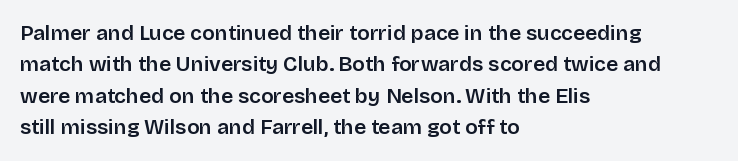
Unmarked baselines from the first word to the last. Every character sits straight up, as roman type does. The lines in this sample share a left origin and differ only in where they stop. Summary of vertical rhythm: regular, with standard interline spacing. Inter-character spacing is left at the font's built-in metrics.
